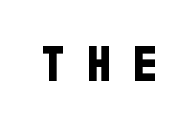
Q: Is the typeface a serif or a sans-serif typeface? A: Sans-serif.
Q: Is the text underlined? A: No.
Q: Is the spacing between letters normal or unusually wide? A: Unusually wide.
Q: Width (condensed, normal, or wide)? A: Condensed.
Q: Stroke contrast? A: Low.
Q: x-height? A: Large.
Q: Monospaced? A: No.
